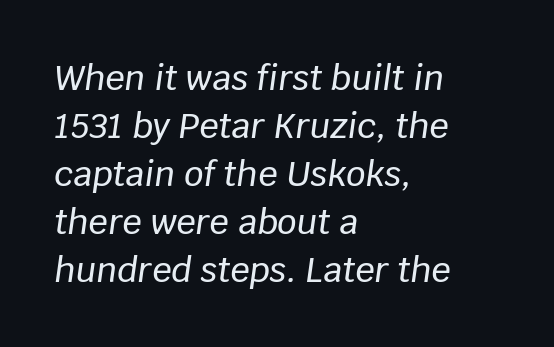
{"italic": "yes", "lean": "right", "slant_degrees": 8, "width": "normal", "stroke_contrast": "low", "x_height": "large", "monospaced": "no", "underline": "no", "align": "left", "line_spacing": "normal", "line_spacing_ratio": 1.41, "letter_spacing": "normal", "letter_spacing_em": 0.0, "glyph_px": 34}
